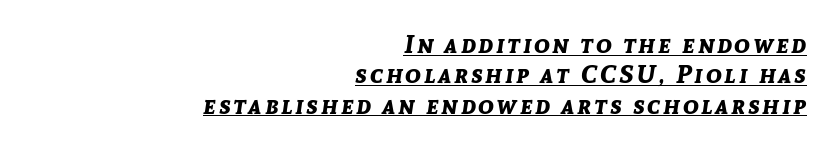
Q: Is the text bold? A: Yes.
Q: Is the text italic (slanted)? A: Yes, it leans right by about 8 degrees.
Q: Is the text underlined? A: Yes.
Q: How is the paragraph aligned? A: Right-aligned.
